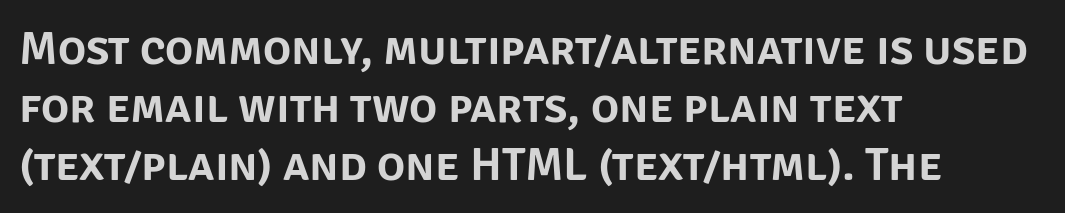
The image shows 47 px sans-serif type, upright; set left-aligned, line spacing 1.23x, normal letter spacing, not underlined; low stroke contrast and a large x-height.
